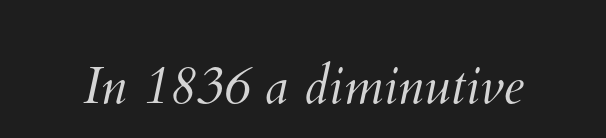
The image shows 53 px light type; set normal letter spacing, not underlined; medium stroke contrast and a small x-height.
